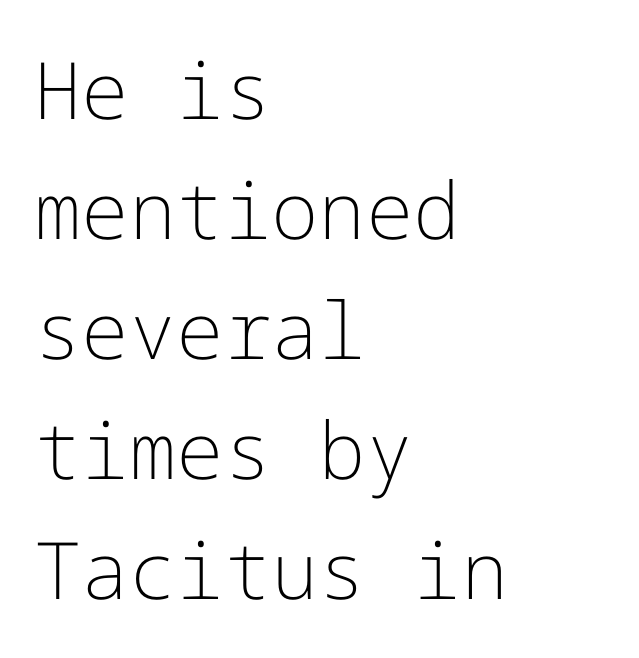
The image shows 79 px light sans-serif type, upright; set left-aligned, normal line spacing (1.52x), normal letter spacing, not underlined; low stroke contrast and a medium x-height.
